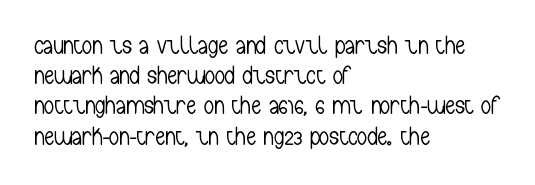
In terms of posture, this sample is upright. The rendering keeps characters at their native spacing. Caption: face not bold, strokes unweighted. The string is rendered with underlining switched off. Horizontal alignment here is leftward, the default for most running prose.
